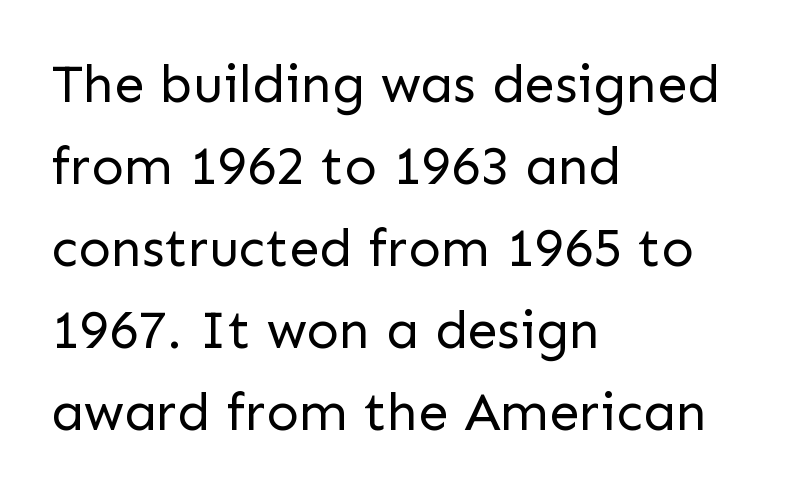
Q: Is the text bold? A: No.
Q: Is the text italic (slanted)? A: No, it is upright.
Q: Is the typeface a serif or a sans-serif typeface? A: Sans-serif.
Q: Is the text underlined? A: No.
Q: How is the paragraph aligned? A: Left-aligned.
Q: Is the spacing between letters normal or unusually wide? A: Normal.
Q: Is the spacing between lines tight, normal or loose? A: Normal.
Q: Width (condensed, normal, or wide)? A: Normal.
Q: Stroke contrast? A: Low.
Q: x-height? A: Medium.
Q: Monospaced? A: No.
